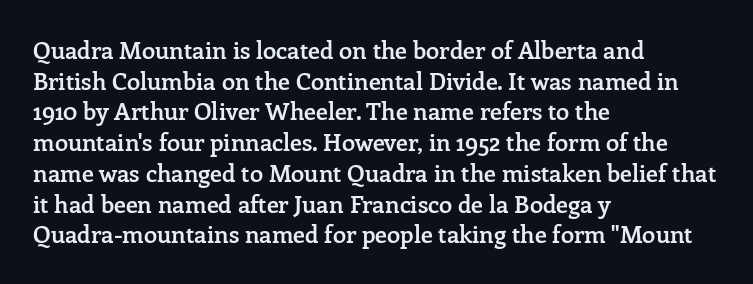
{"italic": "no", "bold": "semi", "underline": "no", "align": "left", "line_spacing": "normal", "line_spacing_ratio": 1.28, "letter_spacing": "normal", "letter_spacing_em": 0.0, "glyph_px": 24}
